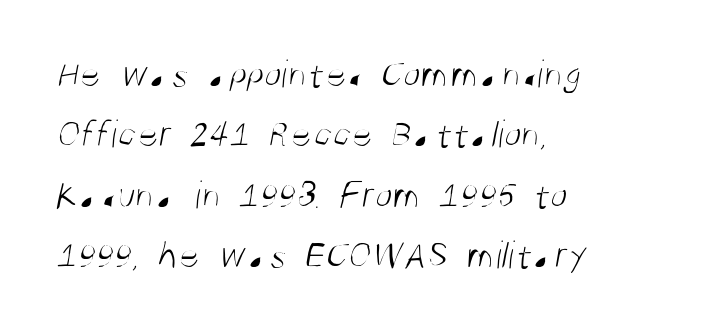
Q: Is the text bold? A: No.
Q: Is the typeface a serif or a sans-serif typeface? A: Sans-serif.
Q: Is the text underlined? A: No.
Q: How is the paragraph aligned? A: Left-aligned.
Q: Is the spacing between letters normal or unusually wide? A: Normal.
Q: Is the spacing between lines tight, normal or loose? A: Normal.
Q: Width (condensed, normal, or wide)? A: Condensed.
Q: Stroke contrast? A: Medium.
Q: x-height? A: Large.
Q: Monospaced? A: No.
